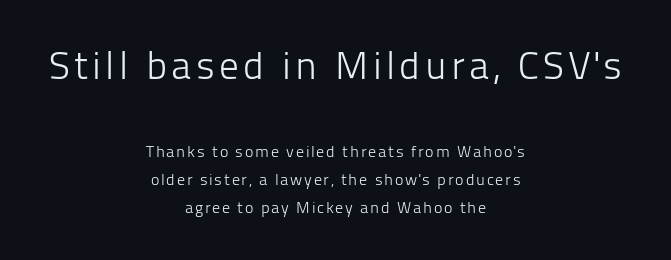
Typesetter's note — upper block bumped up in size, lower block left smaller. Here the designer chose a conventional face with non-uniform glyph widths. Is the stroke heavy? The answer is a plain regular-or-lighter. Type style note: lacks serifs. The area under the type is left untouched. Does the lettering tilt? It doesn't — this is upright.
